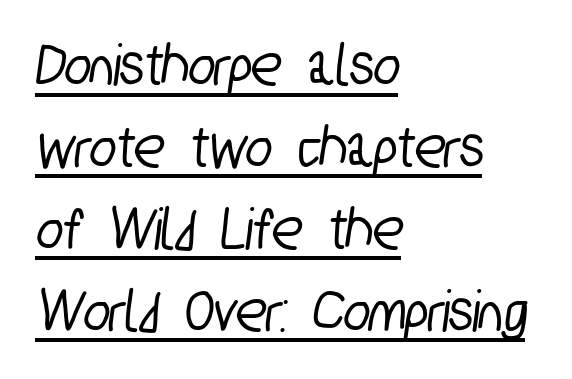
Q: Is the typeface a serif or a sans-serif typeface? A: Sans-serif.
Q: Is the text underlined? A: Yes.
Q: How is the paragraph aligned? A: Left-aligned.
Q: Is the spacing between letters normal or unusually wide? A: Normal.
Q: Is the spacing between lines tight, normal or loose? A: Normal.
Q: Width (condensed, normal, or wide)? A: Condensed.
Q: Stroke contrast? A: Low.
Q: x-height? A: Medium.
Q: Monospaced? A: No.
